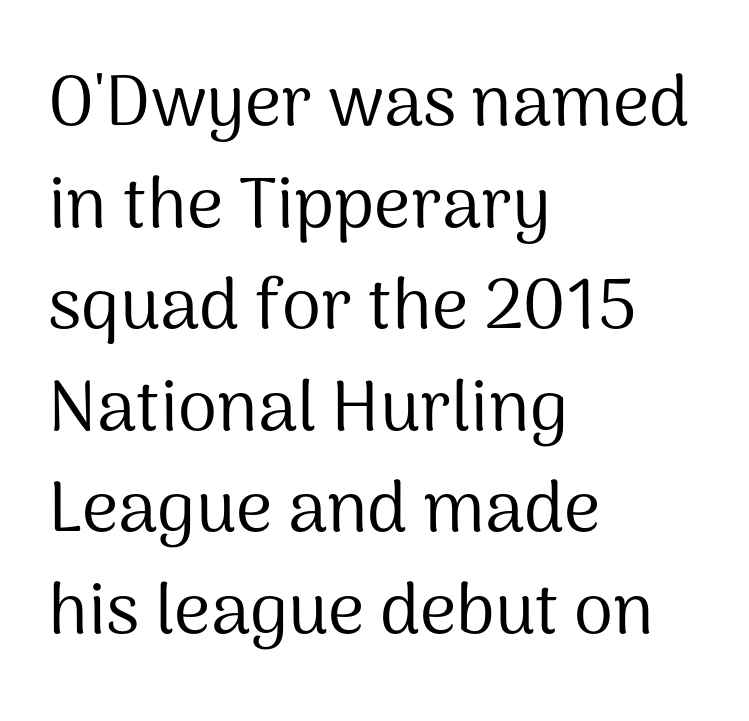
Q: Is the text bold? A: No.
Q: Is the text italic (slanted)? A: No, it is upright.
Q: Is the typeface a serif or a sans-serif typeface? A: Sans-serif.
Q: Is the text underlined? A: No.
Q: How is the paragraph aligned? A: Left-aligned.
Q: Is the spacing between letters normal or unusually wide? A: Normal.
Q: Is the spacing between lines tight, normal or loose? A: Normal.
Q: Width (condensed, normal, or wide)? A: Normal.
Q: Stroke contrast? A: Medium.
Q: x-height? A: Medium.
Q: Monospaced? A: No.
